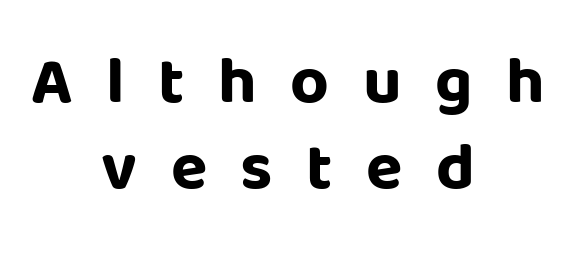
This rendering features lettering with no underline. Grotesque or geometric, the face here clearly has no serifs. This sample is center-justified, so both line endings float freely. This sample has the flowing, uneven cadence of proportional lettering. Inter-character spacing is expanded well beyond the font's built-in metrics. When letters stand straight like this, we call the style roman or upright.
